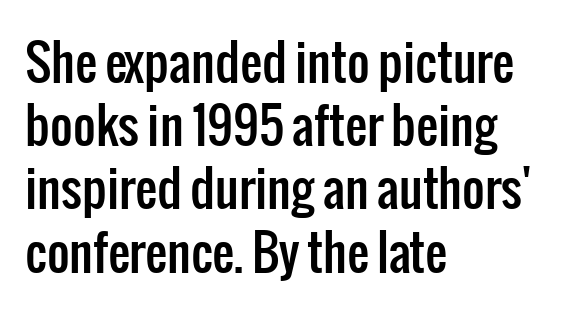
Q: Is the text italic (slanted)? A: No, it is upright.
Q: Is the typeface a serif or a sans-serif typeface? A: Sans-serif.
Q: Is the text underlined? A: No.
Q: How is the paragraph aligned? A: Left-aligned.
Q: Is the spacing between letters normal or unusually wide? A: Normal.
Q: Is the spacing between lines tight, normal or loose? A: Normal.
Q: Width (condensed, normal, or wide)? A: Condensed.
Q: Stroke contrast? A: Low.
Q: x-height? A: Medium.
Q: Monospaced? A: No.
